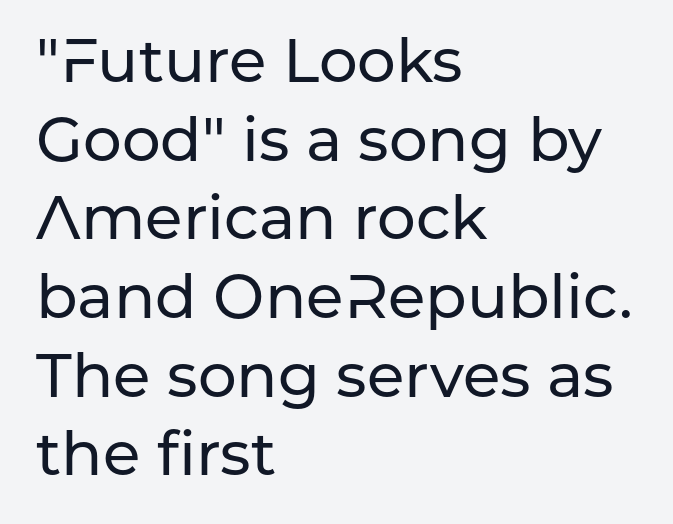
Letter spacing: default. Baseline-to-baseline distance is the conventional proportion of letter height. The lines in this sample share a left origin and differ only in where they stop. Is this a fixed-width face? No — the glyphs have proportional, varying widths. Typographically, this falls in the sans-serif category.
